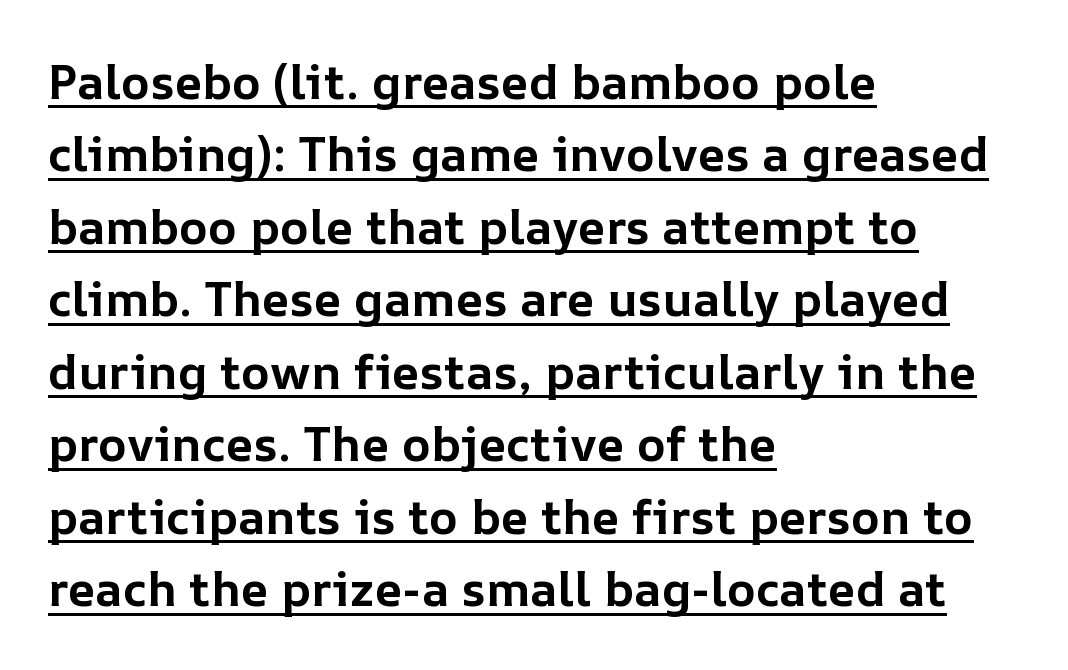
Q: Is the text bold? A: Yes.
Q: Is the text italic (slanted)? A: No, it is upright.
Q: Is the text underlined? A: Yes.
Q: How is the paragraph aligned? A: Left-aligned.
Q: Is the spacing between letters normal or unusually wide? A: Normal.
Q: Is the spacing between lines tight, normal or loose? A: Normal.
Q: Width (condensed, normal, or wide)? A: Normal.
Q: Stroke contrast? A: Low.
Q: x-height? A: Medium.
Q: Monospaced? A: No.
